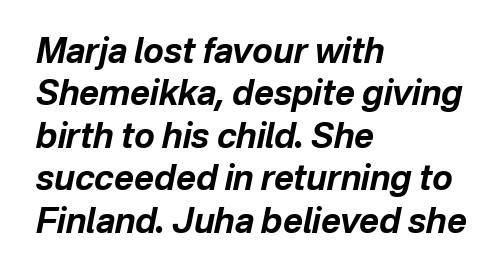
Q: Is the text bold? A: Yes.
Q: Is the text italic (slanted)? A: Yes, it leans right by about 12 degrees.
Q: Is the text underlined? A: No.
Q: How is the paragraph aligned? A: Left-aligned.
Q: Is the spacing between letters normal or unusually wide? A: Normal.
Q: Is the spacing between lines tight, normal or loose? A: Normal.
Q: Width (condensed, normal, or wide)? A: Normal.
Q: Stroke contrast? A: Low.
Q: x-height? A: Medium.
Q: Monospaced? A: No.
